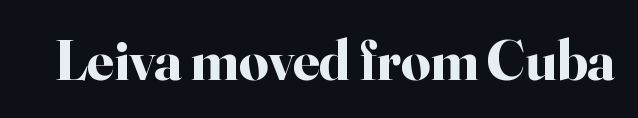
Q: Is the text bold? A: Yes.
Q: Is the text italic (slanted)? A: No, it is upright.
Q: Is the typeface a serif or a sans-serif typeface? A: Serif.
Q: Is the text underlined? A: No.
Q: Is the spacing between letters normal or unusually wide? A: Normal.
Q: Width (condensed, normal, or wide)? A: Normal.
Q: Stroke contrast? A: High.
Q: x-height? A: Small.
Q: Monospaced? A: No.
